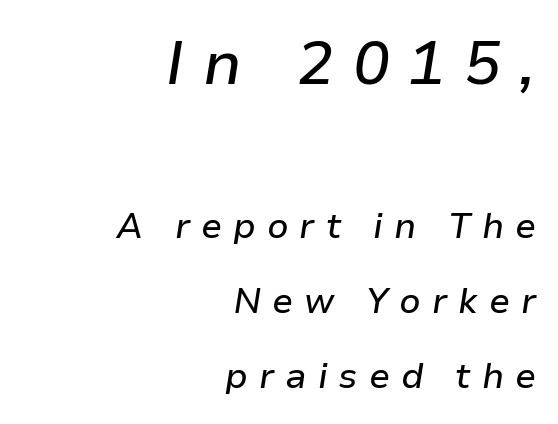
The tracking jumps out immediately: characters are airy and widely separated. The leading is generous, giving the passage an open texture. The initial chunk of copy outweighs the following chunk in type size. The zone under the glyphs is completely vacant. Line ends are locked; line starts wander. A typesetter would call this proportional, since set widths differ per character.
